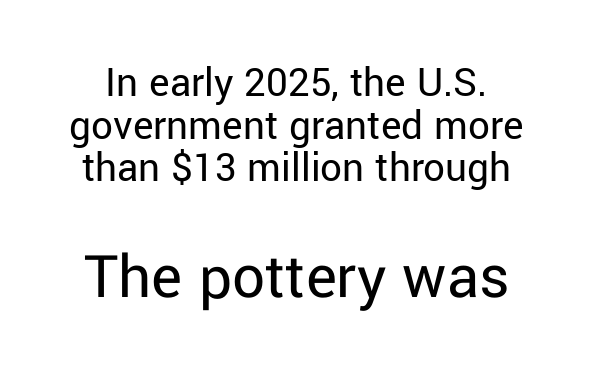
Q: Is the text bold? A: No.
Q: Is the text italic (slanted)? A: No, it is upright.
Q: Is the typeface a serif or a sans-serif typeface? A: Sans-serif.
Q: Is the text underlined? A: No.
Q: Is the spacing between letters normal or unusually wide? A: Normal.
Q: Is the spacing between lines tight, normal or loose? A: Tight.
Q: Which block of text is set in a larger size, the first (top) or the second (bottom)? A: The second (bottom) one.
Q: Width (condensed, normal, or wide)? A: Normal.
Q: Stroke contrast? A: Low.
Q: x-height? A: Medium.
Q: Monospaced? A: No.
